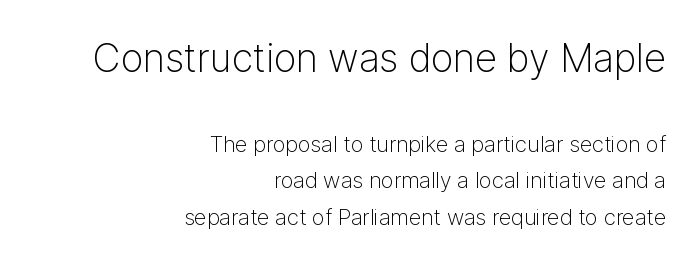
{"serif": "no", "italic": "no", "bold": "no", "weight": "light", "width": "normal", "stroke_contrast": "low", "x_height": "medium", "monospaced": "no", "underline": "no", "align": "right", "line_spacing": "normal", "line_spacing_ratio": 1.66, "letter_spacing": "normal", "letter_spacing_em": 0.0, "larger_block": "first", "size_ratio": 1.77, "glyph_px": 39}
